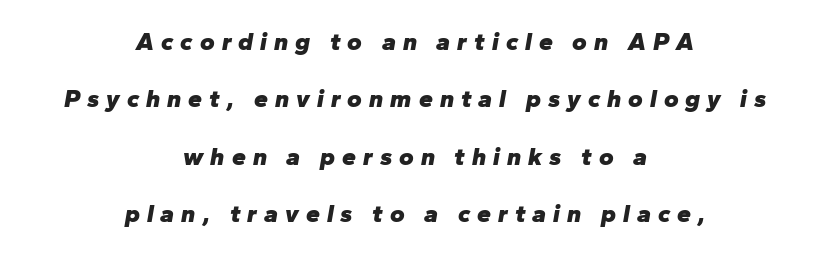
{"italic": "yes", "lean": "right", "slant_degrees": 10, "bold": "yes", "underline": "no", "align": "center", "line_spacing": "loose", "line_spacing_ratio": 2.3, "letter_spacing": "wide", "letter_spacing_em": 0.28, "glyph_px": 25}
